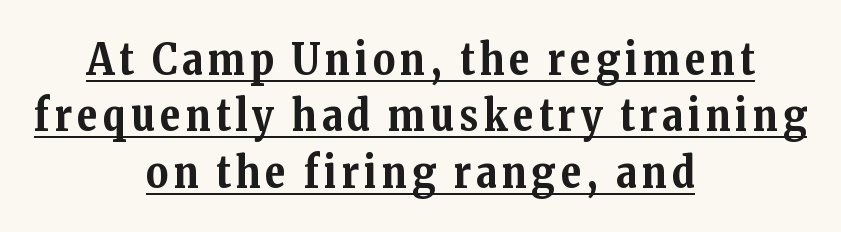
These lines are rendered in a variable-pitch font. Whoever set this chose a conventional vertical rhythm. Notice how the passage keeps no hard edge, just a central spine. When letters stand straight like this, we call the style roman or upright. How heavy is the stroke? Heavy — this is a bold.
